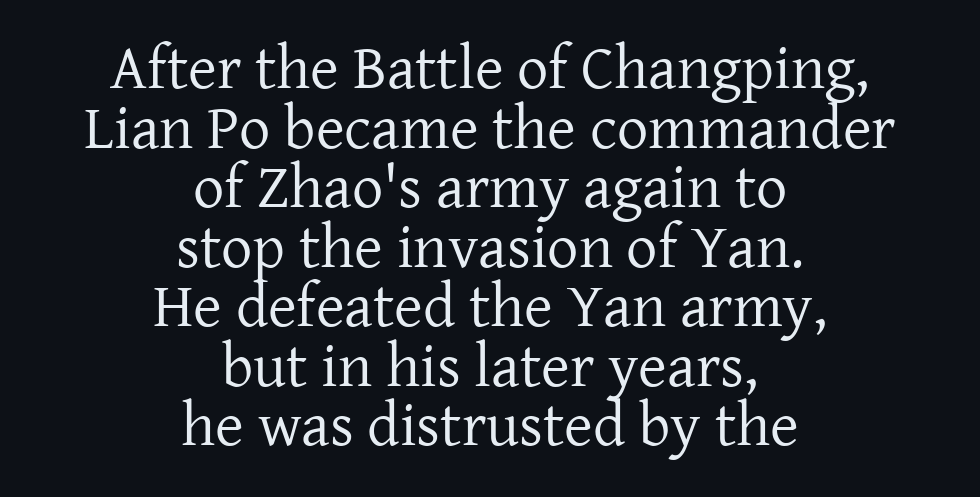
{"serif": "yes", "italic": "no", "bold": "no", "weight": "regular", "width": "normal", "stroke_contrast": "low", "x_height": "medium", "monospaced": "no", "underline": "no", "align": "center", "line_spacing": "tight", "line_spacing_ratio": 0.96, "letter_spacing": "normal", "letter_spacing_em": 0.0, "glyph_px": 62}
